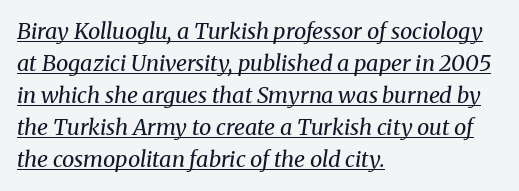
{"italic": "yes", "lean": "right", "slant_degrees": 8, "bold": "no", "underline": "yes", "align": "left", "line_spacing": "normal", "line_spacing_ratio": 1.46, "letter_spacing": "normal", "letter_spacing_em": 0.0, "glyph_px": 22}
